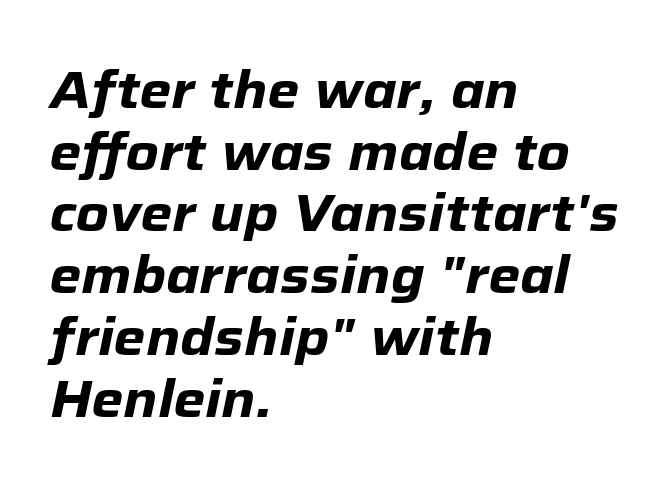
{"italic": "yes", "lean": "right", "slant_degrees": 12, "bold": "yes", "weight": "heavy", "width": "normal", "stroke_contrast": "low", "x_height": "medium", "monospaced": "no", "underline": "no", "align": "left", "line_spacing_ratio": 1.21, "letter_spacing": "normal", "letter_spacing_em": 0.0, "glyph_px": 51}
